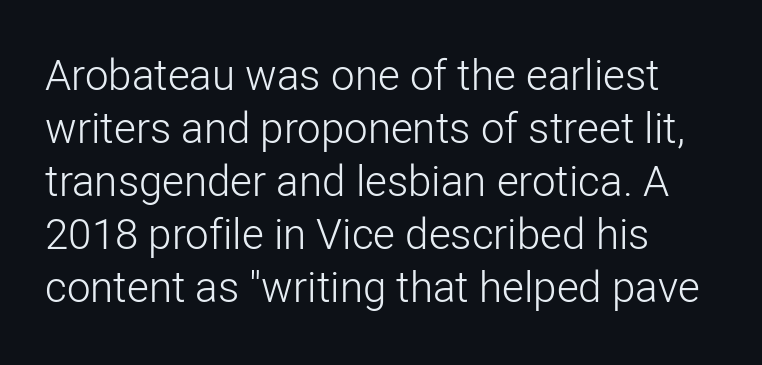
The image shows 42 px light sans-serif type, upright; set left-aligned, normal line spacing (1.26x), normal letter spacing, not underlined; low stroke contrast and a medium x-height.
